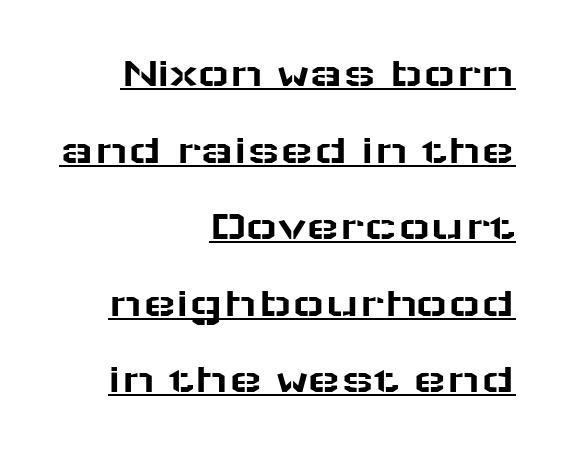
Q: Is the text italic (slanted)? A: No, it is upright.
Q: Is the typeface a serif or a sans-serif typeface? A: Sans-serif.
Q: Is the text underlined? A: Yes.
Q: How is the paragraph aligned? A: Right-aligned.
Q: Is the spacing between letters normal or unusually wide? A: Normal.
Q: Width (condensed, normal, or wide)? A: Wide.
Q: Stroke contrast? A: Low.
Q: x-height? A: Medium.
Q: Monospaced? A: No.
